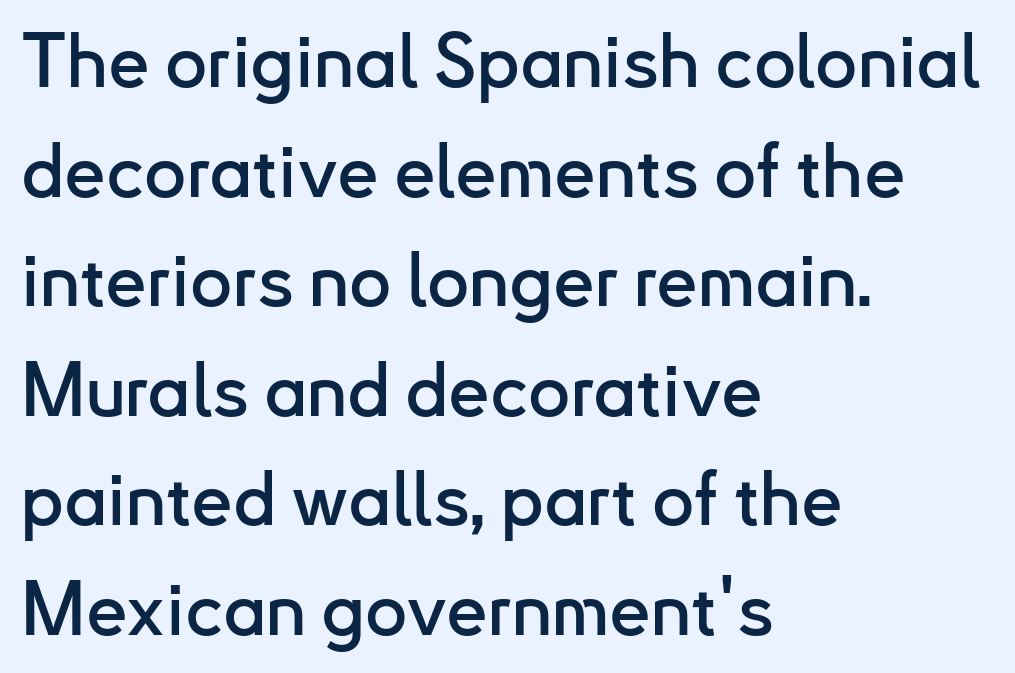
The words here are not underlined. The letters advance in unequal steps, a hallmark of proportional type. This rendering employs a face without finishing strokes, i.e., a sans-serif. In terms of posture, this sample is upright. Characters follow at the spacing the type designer built in. Visually the block forms a straight wall on the left and a jagged coastline on the right.
